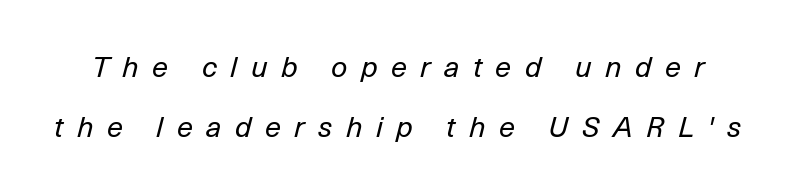
Character widths vary here, with narrow letters taking less room than wide ones. The face used here is rendered with a markedly widened letterfit. Notice the wide empty band between every row — that's loose leading. Anything drawn beneath the words? Only blank space. On a weight scale, this lands at 450 or below.
